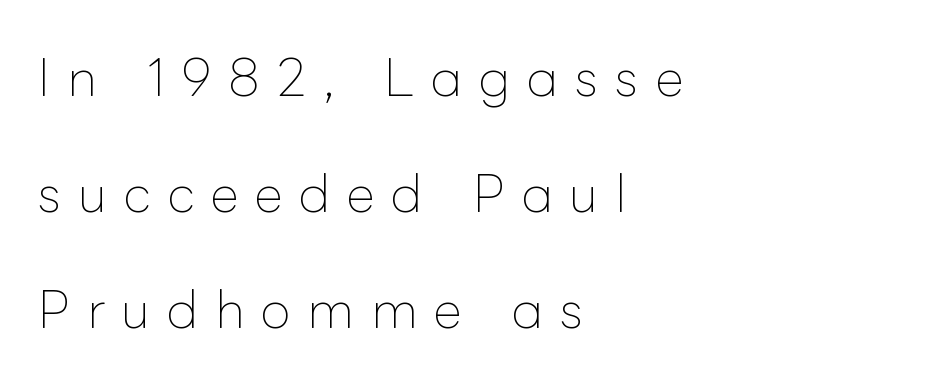
Notice how the stems are strictly vertical — no italics here. Spacing between characters has been opened up far beyond the box default. The gap between lines stays unmarked. Is there much room between lines? Yes — plenty of vertical air separates them. The face used here is proportionally spaced, like ordinary book or web type.
